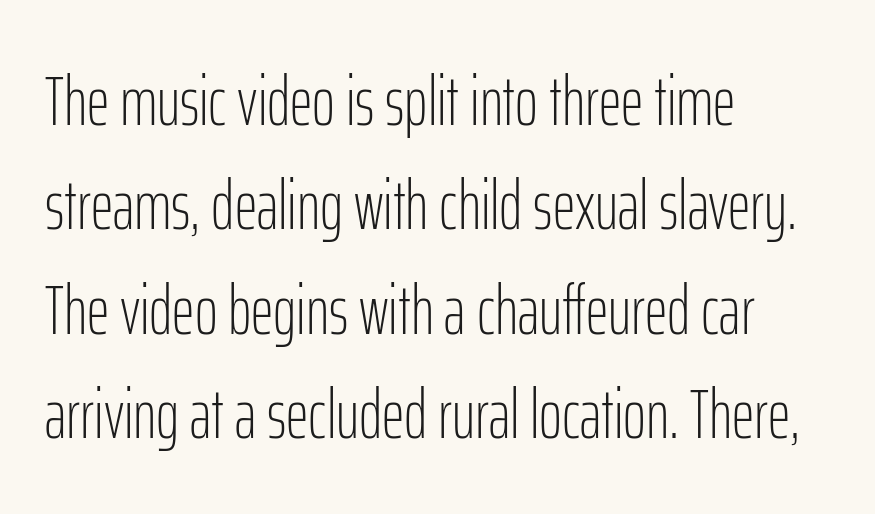
Do the letters lean? They stand straight. These lines stack with their left ends in a neat column. Check where the strokes stop: nothing finishes them off — pure sans. Weight class: somewhere from thin through regular. Reading down the column, the eye jumps a familiar distance to each next line.
